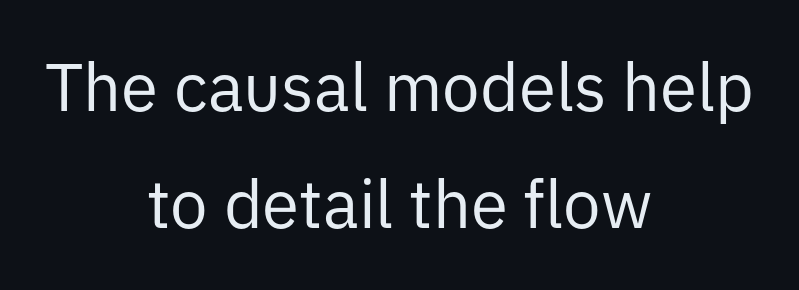
Q: Is the text bold? A: No.
Q: Is the text italic (slanted)? A: No, it is upright.
Q: Is the typeface a serif or a sans-serif typeface? A: Sans-serif.
Q: Is the text underlined? A: No.
Q: How is the paragraph aligned? A: Centered.
Q: Is the spacing between letters normal or unusually wide? A: Normal.
Q: Width (condensed, normal, or wide)? A: Normal.
Q: Stroke contrast? A: Low.
Q: x-height? A: Medium.
Q: Monospaced? A: No.
